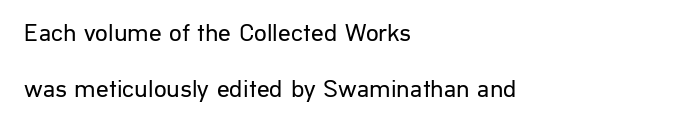
Each row of text sits above clean, open space. Letters have the restrained weight of plain body copy at most. The letters stand upright; this is a roman face. The setting favours the left margin, as ordinary paragraphs usually do.
